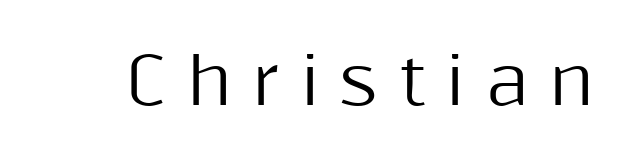
Q: Is the text italic (slanted)? A: No, it is upright.
Q: Is the typeface a serif or a sans-serif typeface? A: Sans-serif.
Q: Is the text underlined? A: No.
Q: Is the spacing between letters normal or unusually wide? A: Unusually wide.
Q: Width (condensed, normal, or wide)? A: Normal.
Q: Stroke contrast? A: Medium.
Q: x-height? A: Medium.
Q: Monospaced? A: No.
